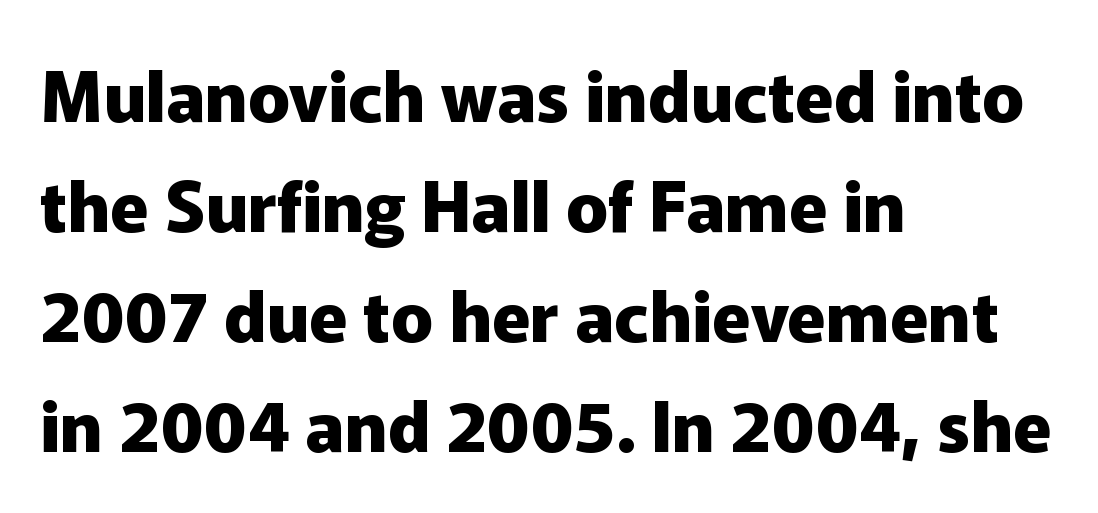
The image shows 70 px heavy sans-serif type, upright; set left-aligned, normal line spacing (1.57x), normal letter spacing, not underlined; low stroke contrast and a medium x-height.
